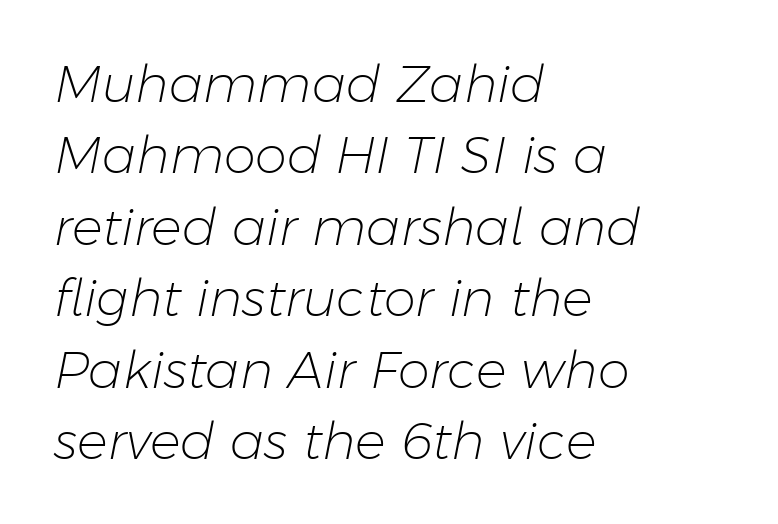
{"italic": "yes", "lean": "right", "slant_degrees": 11, "bold": "no", "weight": "light", "width": "normal", "stroke_contrast": "low", "x_height": "medium", "monospaced": "no", "underline": "no", "align": "left", "line_spacing": "normal", "line_spacing_ratio": 1.4, "letter_spacing": "normal", "letter_spacing_em": 0.0, "glyph_px": 51}
